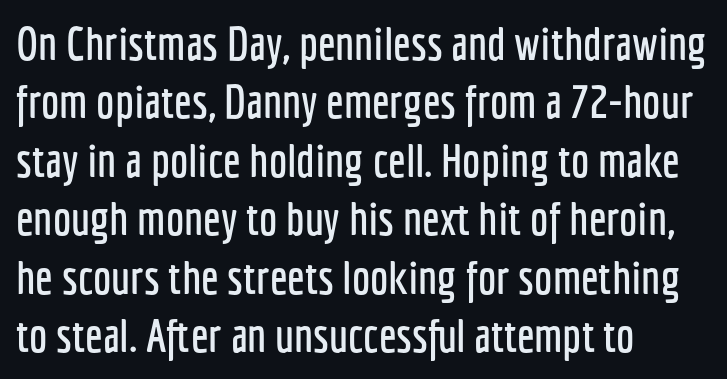
{"serif": "no", "italic": "no", "width": "condensed", "stroke_contrast": "low", "x_height": "medium", "monospaced": "no", "underline": "no", "align": "left", "line_spacing": "normal", "line_spacing_ratio": 1.27, "letter_spacing": "normal", "letter_spacing_em": 0.0, "glyph_px": 46}
